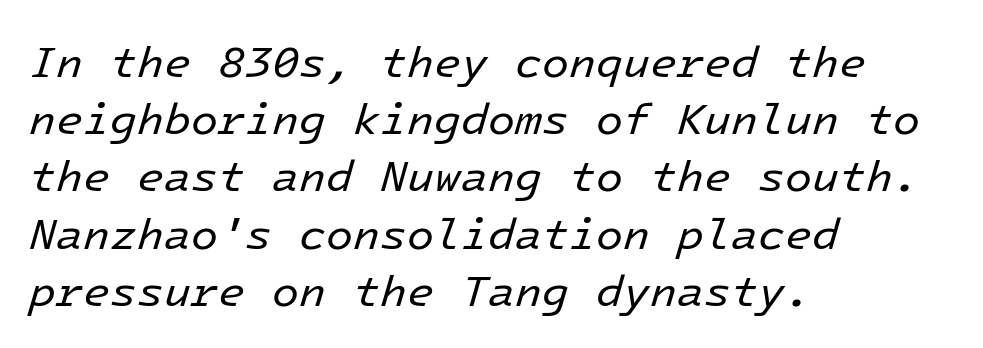
The image shows 44 px regular-weight type, italic (leaning right); set left-aligned, normal line spacing (1.3x), normal letter spacing, not underlined; low stroke contrast and a medium x-height.
